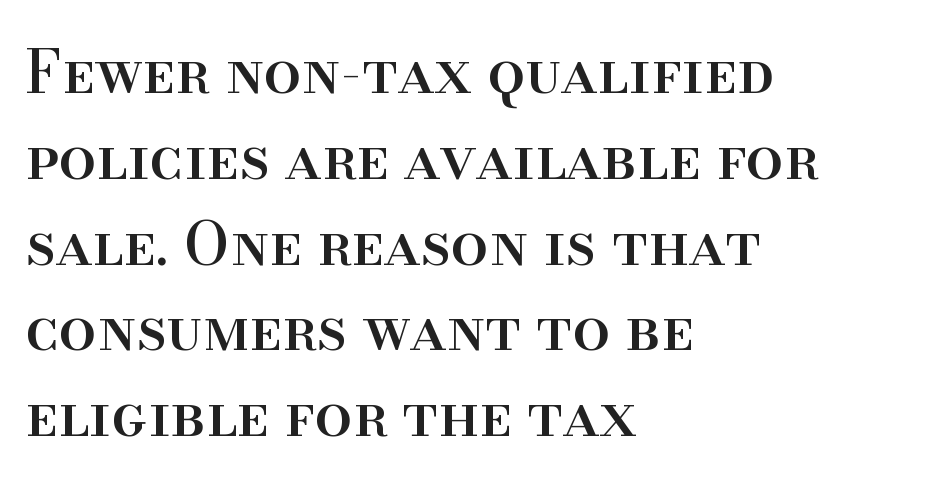
Q: Is the text italic (slanted)? A: No, it is upright.
Q: Is the typeface a serif or a sans-serif typeface? A: Serif.
Q: Is the text underlined? A: No.
Q: How is the paragraph aligned? A: Left-aligned.
Q: Is the spacing between letters normal or unusually wide? A: Normal.
Q: Is the spacing between lines tight, normal or loose? A: Normal.
Q: Width (condensed, normal, or wide)? A: Normal.
Q: Stroke contrast? A: High.
Q: x-height? A: Small.
Q: Monospaced? A: No.
